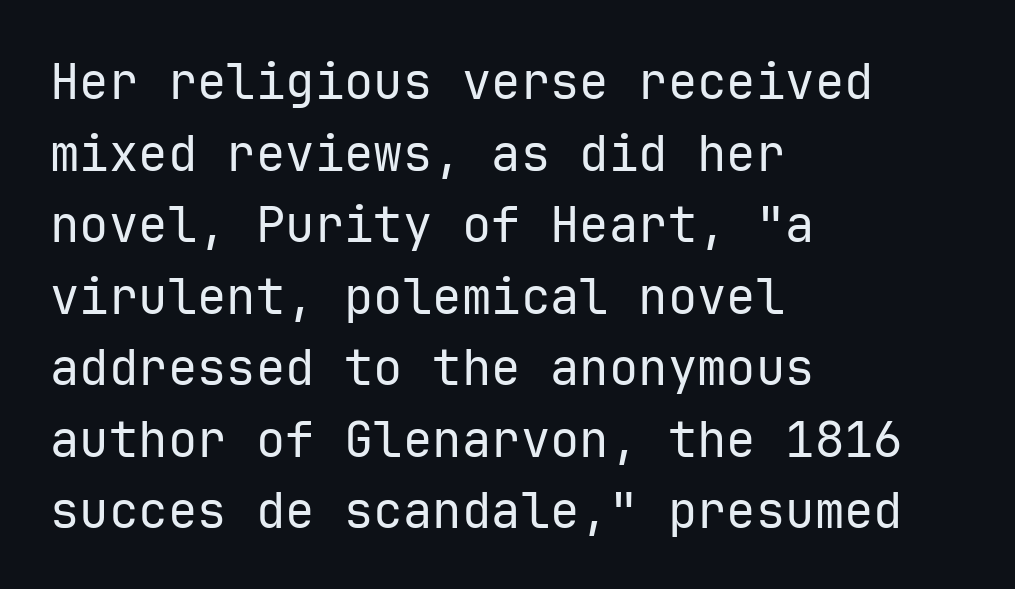
Q: Is the text bold? A: No.
Q: Is the text italic (slanted)? A: No, it is upright.
Q: Is the typeface a serif or a sans-serif typeface? A: Sans-serif.
Q: Is the text underlined? A: No.
Q: How is the paragraph aligned? A: Left-aligned.
Q: Is the spacing between letters normal or unusually wide? A: Normal.
Q: Is the spacing between lines tight, normal or loose? A: Normal.
Q: Width (condensed, normal, or wide)? A: Normal.
Q: Stroke contrast? A: Low.
Q: x-height? A: Medium.
Q: Monospaced? A: Yes.
